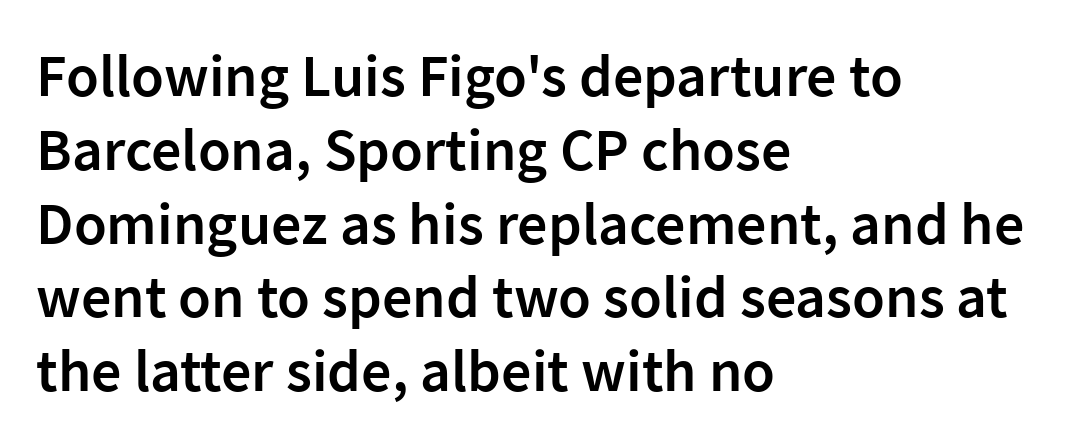
The image shows 60 px semibold sans-serif type, upright; set left-aligned, line spacing 1.23x, normal letter spacing, not underlined; low stroke contrast and a medium x-height.
